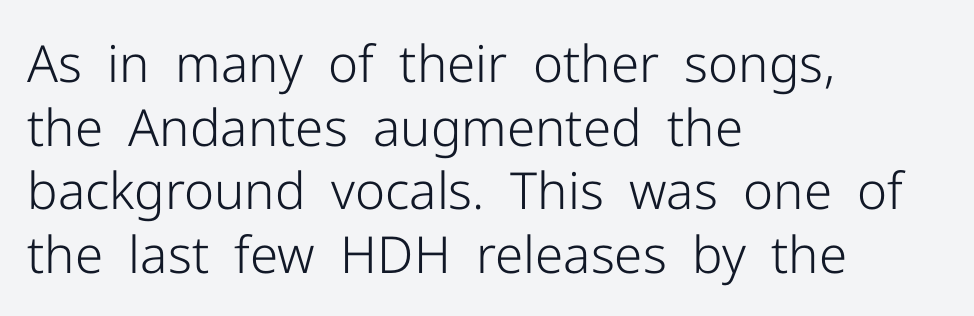
Q: Is the text bold? A: No.
Q: Is the text italic (slanted)? A: No, it is upright.
Q: Is the typeface a serif or a sans-serif typeface? A: Sans-serif.
Q: Is the text underlined? A: No.
Q: How is the paragraph aligned? A: Left-aligned.
Q: Is the spacing between letters normal or unusually wide? A: Normal.
Q: Is the spacing between lines tight, normal or loose? A: Normal.
Q: Width (condensed, normal, or wide)? A: Normal.
Q: Stroke contrast? A: Low.
Q: x-height? A: Medium.
Q: Monospaced? A: No.
